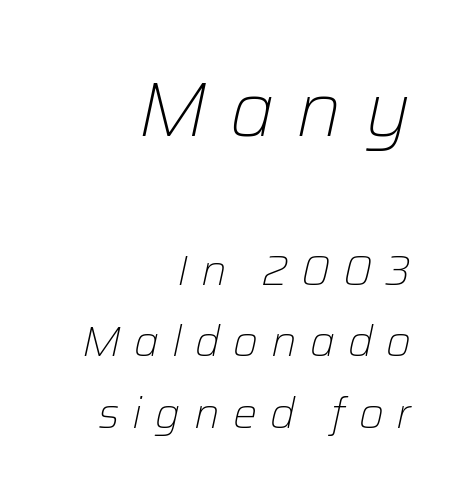
Q: Is the text bold? A: No.
Q: Is the text italic (slanted)? A: Yes, it leans right by about 12 degrees.
Q: Is the text underlined? A: No.
Q: How is the paragraph aligned? A: Right-aligned.
Q: Is the spacing between letters normal or unusually wide? A: Unusually wide.
Q: Is the spacing between lines tight, normal or loose? A: Normal.
Q: Which block of text is set in a larger size, the first (top) or the second (bottom)? A: The first (top) one.
Q: Width (condensed, normal, or wide)? A: Normal.
Q: Stroke contrast? A: Low.
Q: x-height? A: Medium.
Q: Monospaced? A: No.
